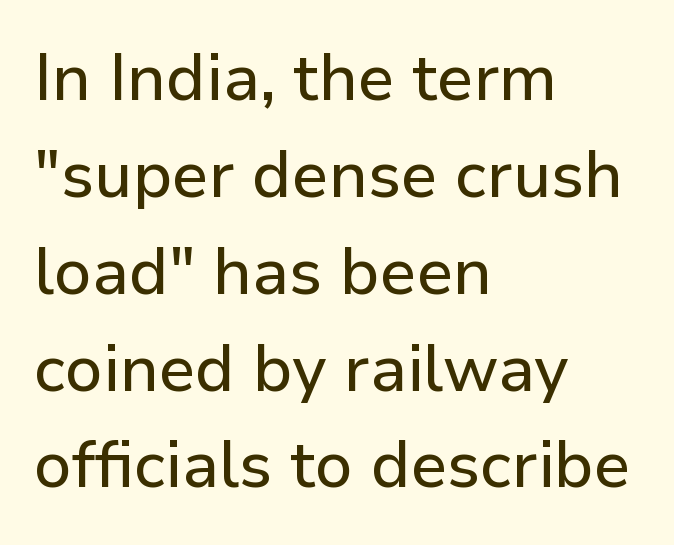
Q: Is the text italic (slanted)? A: No, it is upright.
Q: Is the typeface a serif or a sans-serif typeface? A: Sans-serif.
Q: Is the text underlined? A: No.
Q: How is the paragraph aligned? A: Left-aligned.
Q: Is the spacing between letters normal or unusually wide? A: Normal.
Q: Is the spacing between lines tight, normal or loose? A: Normal.
Q: Width (condensed, normal, or wide)? A: Normal.
Q: Stroke contrast? A: Low.
Q: x-height? A: Medium.
Q: Monospaced? A: No.
